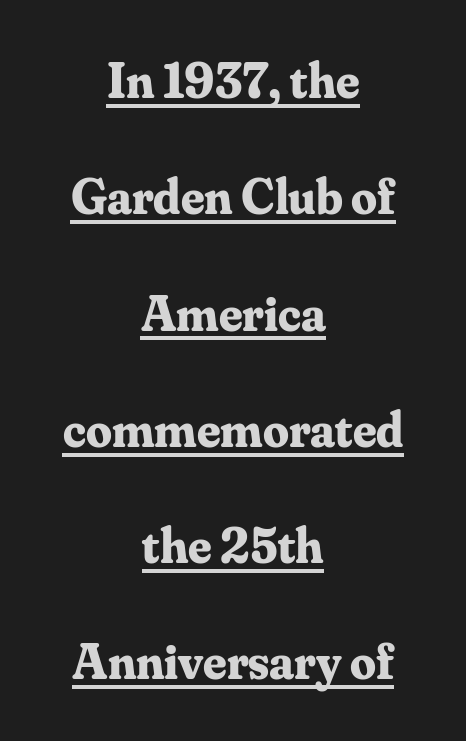
The image shows 51 px bold serif type, upright; set centered, loose line spacing (2.28x), normal letter spacing, underlined; medium stroke contrast and a small x-height.
